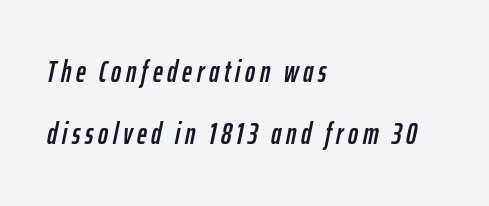
The image shows 30 px condensed type, italic (leaning right); set left-aligned, loose line spacing (2.07x), not underlined; low stroke contrast and a medium x-height.
